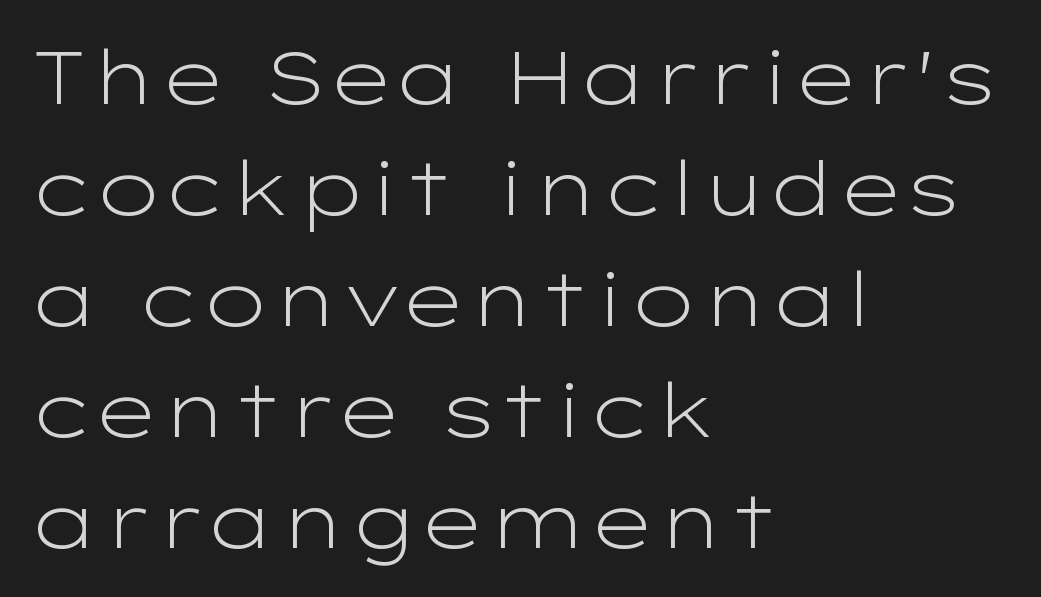
{"serif": "no", "italic": "no", "bold": "no", "weight": "light", "width": "wide", "stroke_contrast": "low", "x_height": "medium", "monospaced": "no", "underline": "no", "align": "left", "line_spacing": "normal", "line_spacing_ratio": 1.5, "letter_spacing": "normal", "letter_spacing_em": 0.0, "glyph_px": 74}
